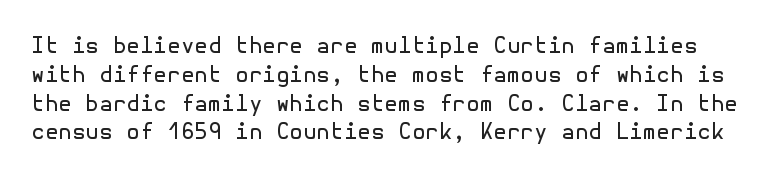
Nobody touched the tracking dial on this one. The face looks like a standard text weight, possibly lighter. Nobody drew a line under any word here. Reading down the column, the eye jumps a familiar distance to each next line. The letters stand upright; this is a roman face.
